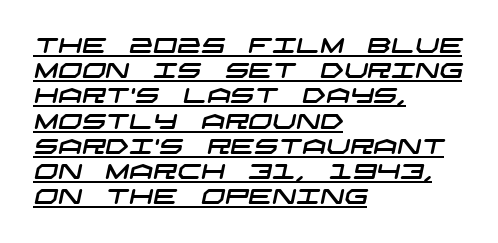
Here the glyphs are tracked normally, forming tight word shapes. The glyphs are accompanied by a horizontal stroke just below them. Does the copy run flush right? No — it runs flush left.
